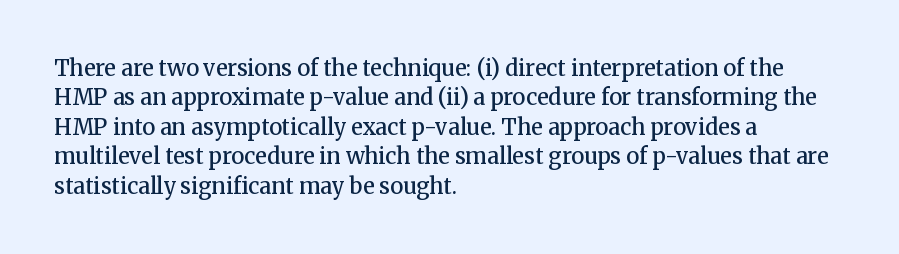
Notice how the passage keeps a crisp vertical edge on the left only. It's the straight-up-and-down kind of type. The zone under the glyphs is completely vacant. This is moderately heavy type, rendered in semibold. Compared with typical paragraphs, the rows here are spaced about the same.
